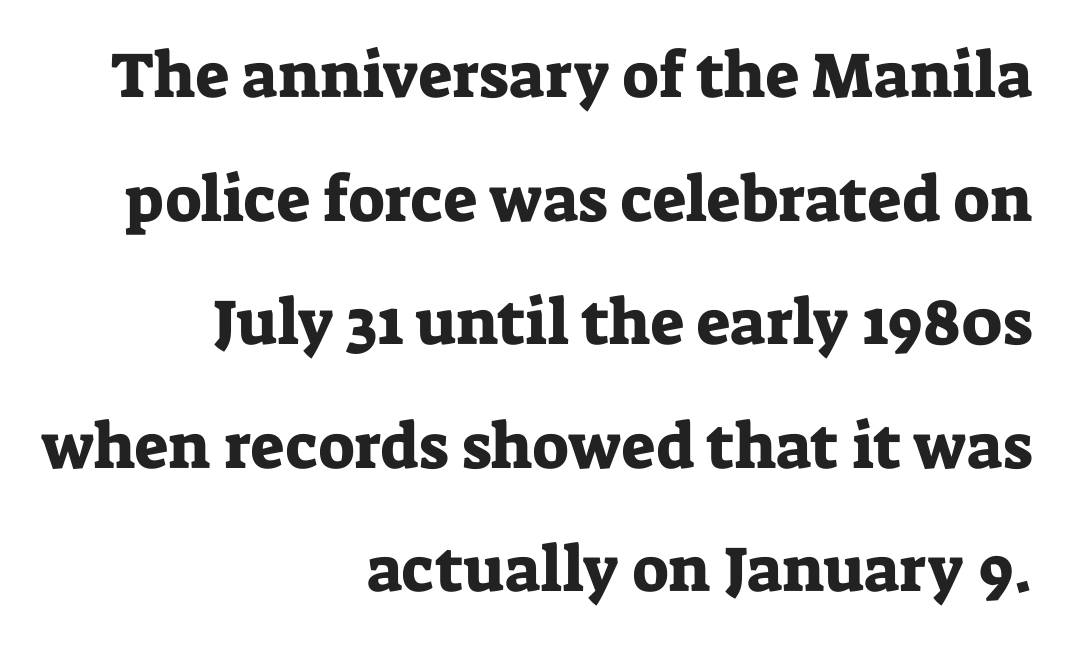
Q: Is the text italic (slanted)? A: No, it is upright.
Q: Is the typeface a serif or a sans-serif typeface? A: Serif.
Q: Is the text underlined? A: No.
Q: How is the paragraph aligned? A: Right-aligned.
Q: Is the spacing between letters normal or unusually wide? A: Normal.
Q: Is the spacing between lines tight, normal or loose? A: Loose.
Q: Width (condensed, normal, or wide)? A: Normal.
Q: Stroke contrast? A: Low.
Q: x-height? A: Medium.
Q: Monospaced? A: No.
